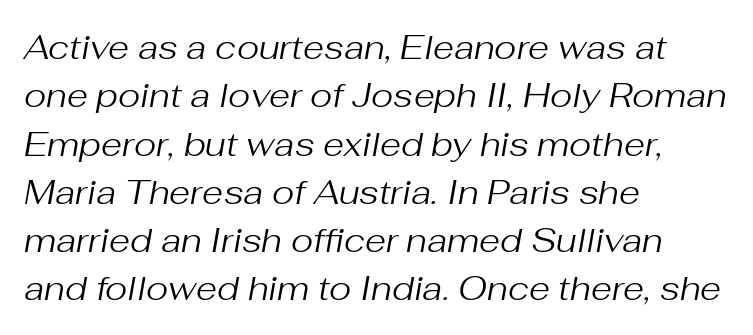
Q: Is the text bold? A: No.
Q: Is the text italic (slanted)? A: Yes, it leans right by about 10 degrees.
Q: Is the text underlined? A: No.
Q: How is the paragraph aligned? A: Left-aligned.
Q: Is the spacing between letters normal or unusually wide? A: Normal.
Q: Is the spacing between lines tight, normal or loose? A: Normal.
Q: Width (condensed, normal, or wide)? A: Normal.
Q: Stroke contrast? A: Medium.
Q: x-height? A: Medium.
Q: Monospaced? A: No.
